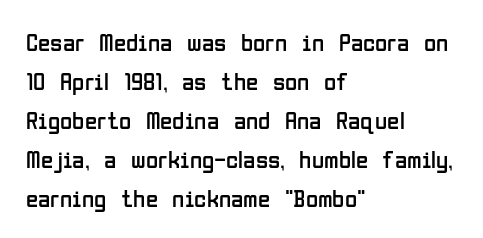
Q: Is the text bold? A: No.
Q: Is the text italic (slanted)? A: No, it is upright.
Q: Is the text underlined? A: No.
Q: How is the paragraph aligned? A: Left-aligned.
Q: Is the spacing between letters normal or unusually wide? A: Normal.
Q: Is the spacing between lines tight, normal or loose? A: Normal.
